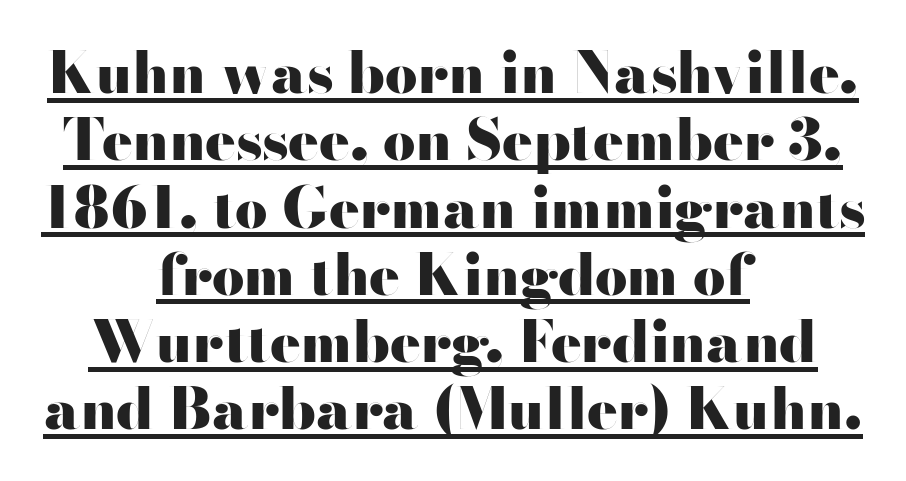
{"serif": "no", "italic": "no", "bold": "yes", "weight": "heavy", "width": "wide", "stroke_contrast": "high", "x_height": "small", "monospaced": "no", "underline": "yes", "align": "center", "line_spacing_ratio": 1.18, "letter_spacing": "normal", "letter_spacing_em": 0.0, "glyph_px": 57}
